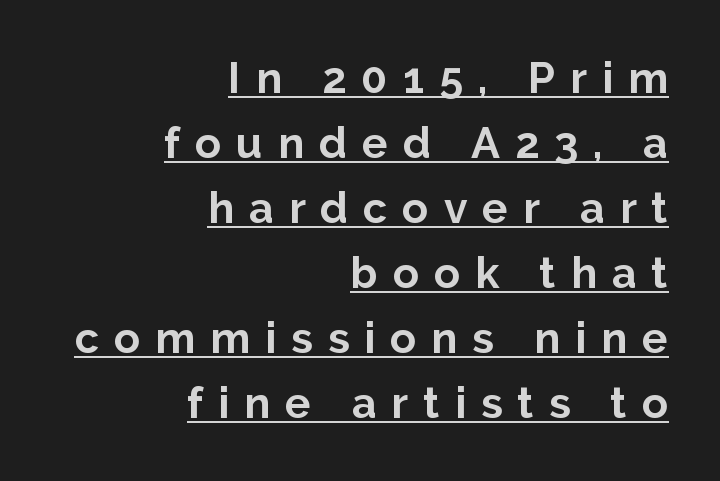
{"serif": "no", "italic": "no", "bold": "yes", "weight": "bold", "width": "normal", "stroke_contrast": "low", "x_height": "medium", "monospaced": "no", "underline": "yes", "align": "right", "line_spacing": "normal", "line_spacing_ratio": 1.51, "letter_spacing": "wide", "letter_spacing_em": 0.35, "glyph_px": 43}
